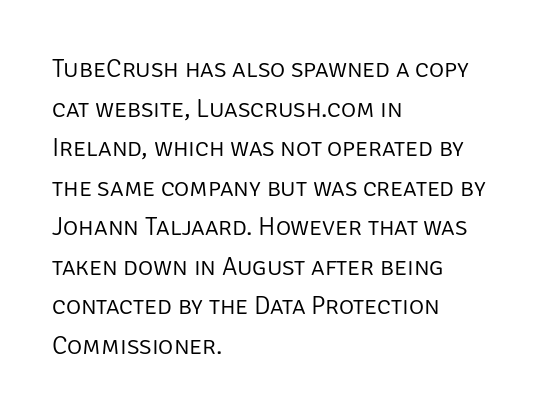
The image shows 26 px text type, upright; set left-aligned, normal line spacing (1.52x), normal letter spacing, not underlined.
